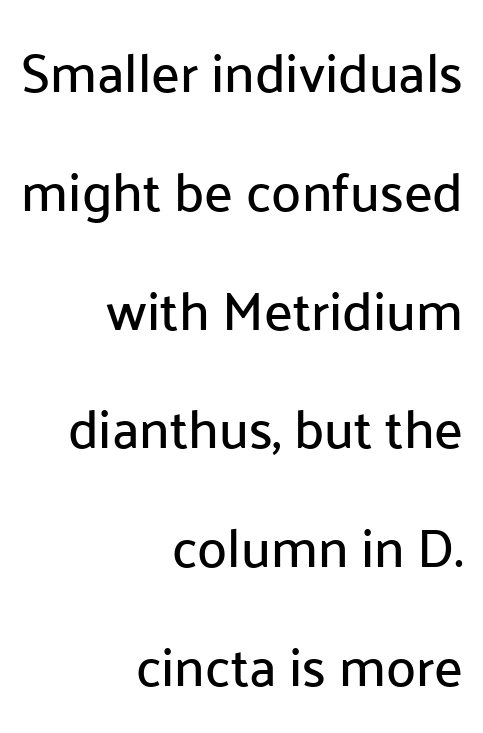
{"serif": "no", "italic": "no", "width": "normal", "stroke_contrast": "low", "x_height": "medium", "monospaced": "no", "underline": "no", "align": "right", "line_spacing": "loose", "line_spacing_ratio": 2.2, "letter_spacing": "normal", "letter_spacing_em": 0.0, "glyph_px": 54}
